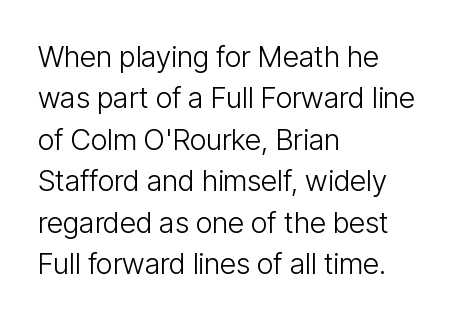
Looks like regular typesetting: each glyph gets only the width it needs. One glance says typical: line gaps are just what's usual. The paragraph has a hard left edge and a soft right edge. Posture: upright roman. Weight: regular or lighter.
